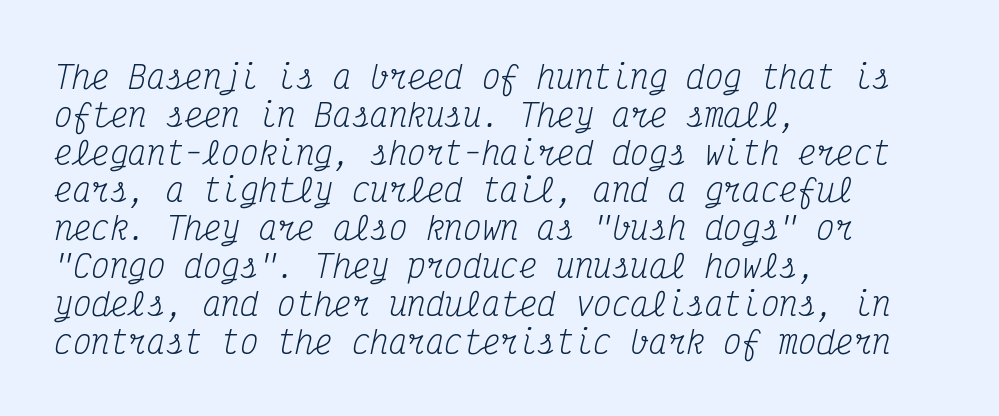
The passage shown is not underscored anywhere. Looking at the ascenders, they clearly lean. Tracking value appears to be zero — textbook default spacing. The face used here is monospaced, like something from a code editor.
